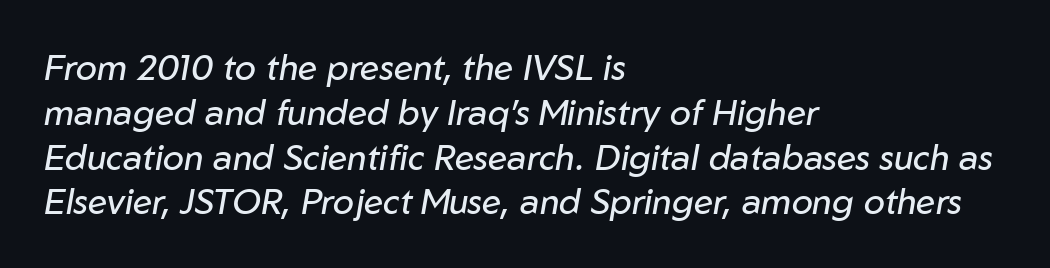
{"italic": "yes", "lean": "right", "slant_degrees": 10, "bold": "no", "weight": "regular", "width": "normal", "stroke_contrast": "low", "x_height": "medium", "monospaced": "no", "underline": "no", "align": "left", "line_spacing": "normal", "line_spacing_ratio": 1.28, "letter_spacing": "normal", "letter_spacing_em": 0.0, "glyph_px": 35}
